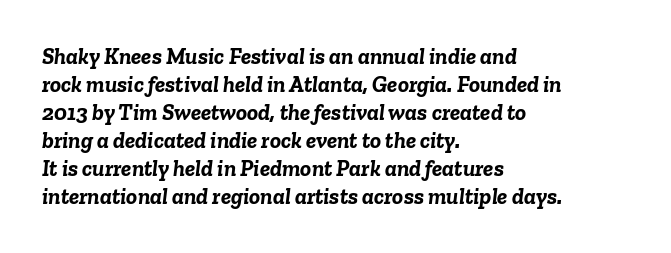
{"italic": "yes", "lean": "right", "slant_degrees": 6, "bold": "yes", "underline": "no", "align": "left", "line_spacing_ratio": 1.22, "letter_spacing": "normal", "letter_spacing_em": 0.0, "glyph_px": 23}
